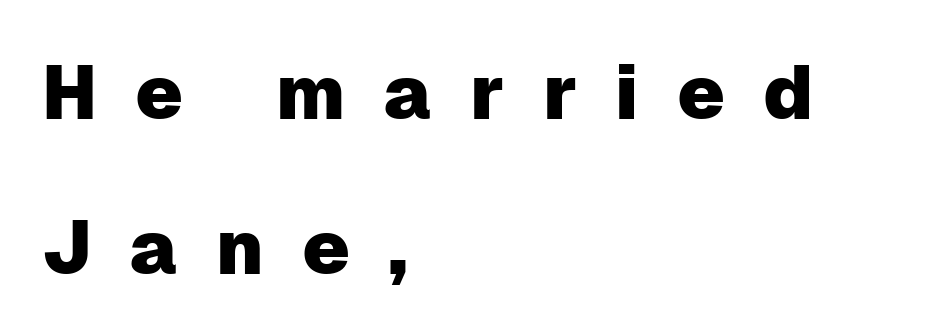
Think of a printed novel: that variable character pitch is what you see here. This rendering widens character spacing well past its baseline value. Reading down the column, the eye jumps a long way to each next line. Is there any slant? The stems are plumb. Caption: multi-line text, flush left, ragged right.
